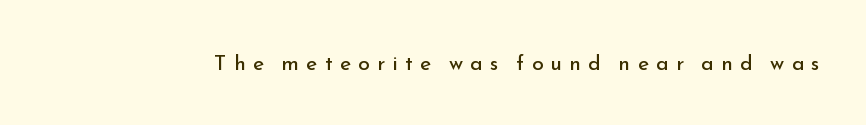
The image shows 21 px text type, upright; set unusually wide letter spacing (+0.35 em), not underlined.
